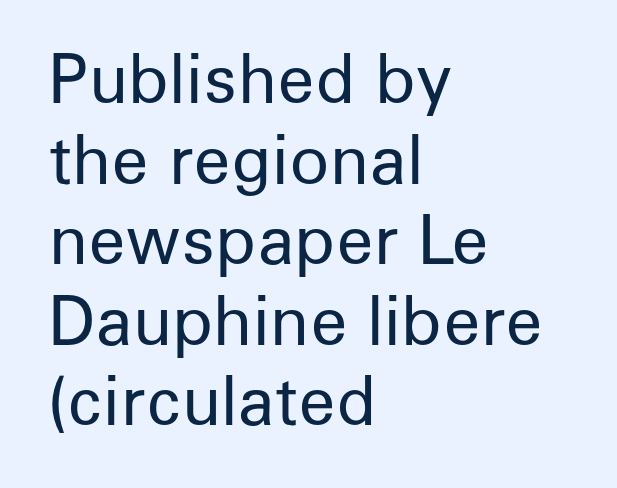
The image shows 66 px regular-weight sans-serif type, upright; set left-aligned, line spacing 1.22x, normal letter spacing, not underlined; low stroke contrast and a medium x-height.
